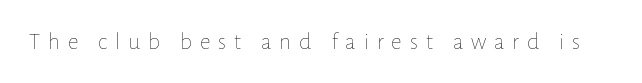
Q: Is the text bold? A: No.
Q: Is the text italic (slanted)? A: No, it is upright.
Q: Is the text underlined? A: No.
Q: Is the spacing between letters normal or unusually wide? A: Unusually wide.
